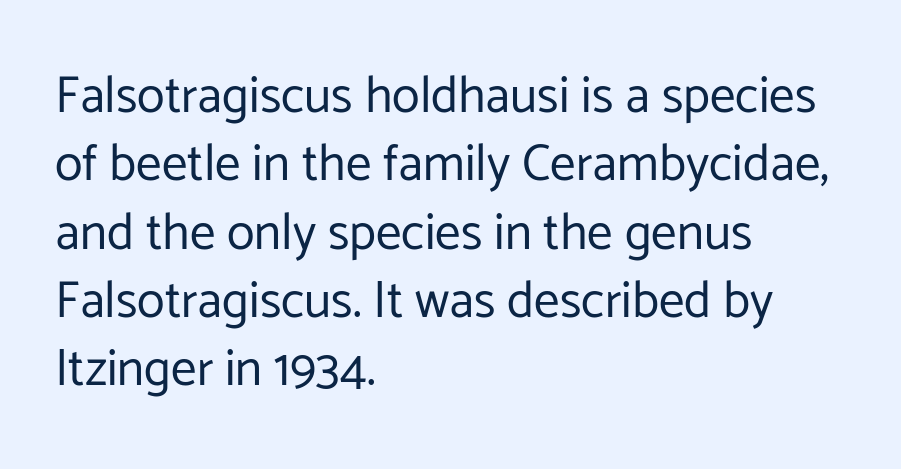
Default kerning and tracking; the words read as compact shapes. This block has exactly the height ordinary leading produces. The letters stand straight up with perfectly vertical stems. Does the copy run flush right? No — it runs flush left. The rendering uses natural spacing where letterforms have individual widths.
